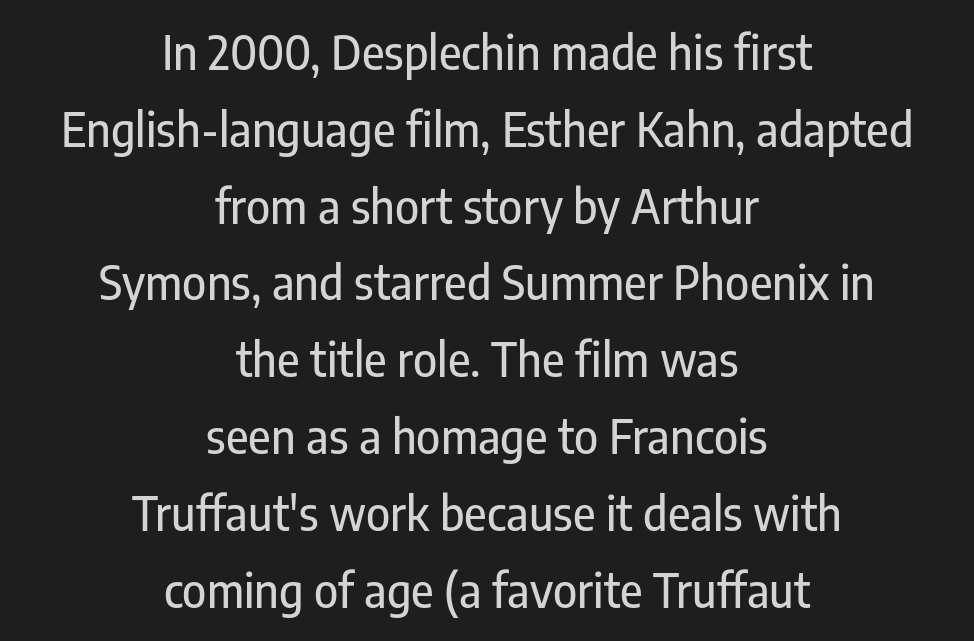
Q: Is the text italic (slanted)? A: No, it is upright.
Q: Is the typeface a serif or a sans-serif typeface? A: Sans-serif.
Q: Is the text underlined? A: No.
Q: How is the paragraph aligned? A: Centered.
Q: Is the spacing between letters normal or unusually wide? A: Normal.
Q: Is the spacing between lines tight, normal or loose? A: Normal.
Q: Width (condensed, normal, or wide)? A: Condensed.
Q: Stroke contrast? A: Low.
Q: x-height? A: Medium.
Q: Monospaced? A: No.
